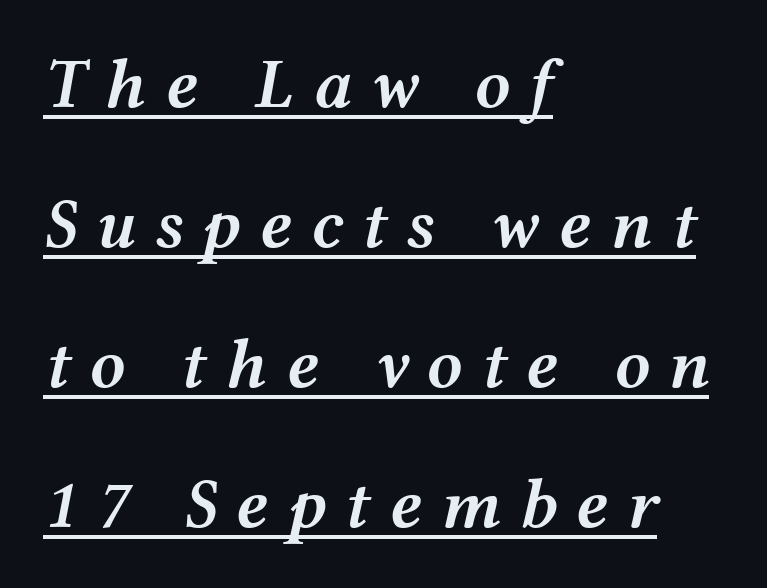
You could only call the tracking loose — the letters float apart. A somewhat darkened texture: the type is semibold rather than bold. You could fit nearly another row in the gap between these rows. Is the block centered? No — it sits flush against the left margin. Compared with undecorated copy, this sample adds a rule below the words.
